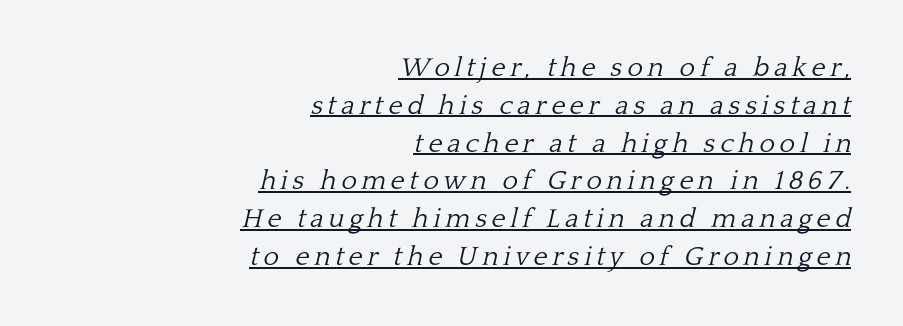
Q: Is the text bold? A: No.
Q: Is the text italic (slanted)? A: Yes, it leans right by about 13 degrees.
Q: Is the text underlined? A: Yes.
Q: How is the paragraph aligned? A: Right-aligned.
Q: Is the spacing between lines tight, normal or loose? A: Normal.
